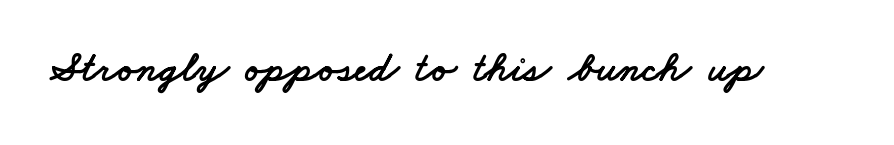
The image shows 42 px wide sans-serif type; set normal letter spacing, not underlined; low stroke contrast and a small x-height.
